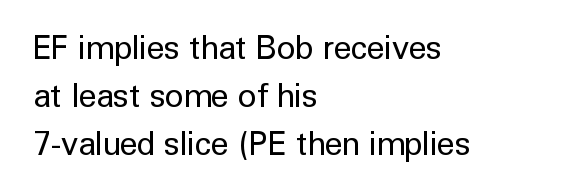
The image shows 32 px regular-weight sans-serif type, upright; set left-aligned, normal line spacing (1.5x), normal letter spacing, not underlined; low stroke contrast and a medium x-height.
